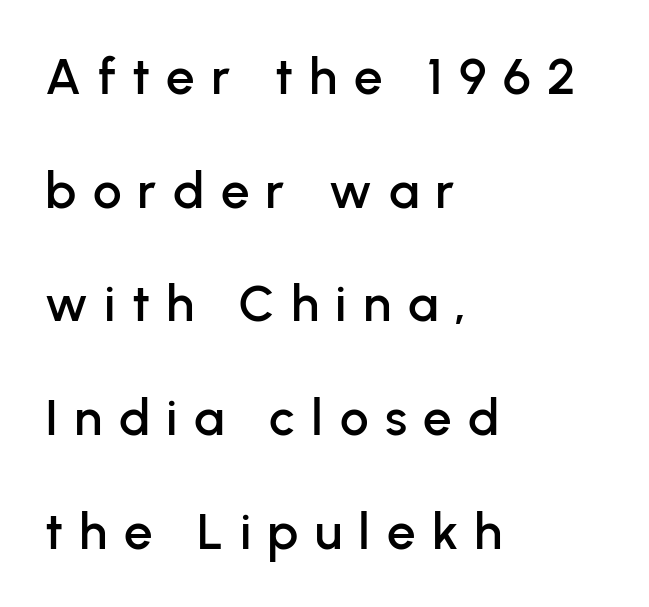
Q: Is the text italic (slanted)? A: No, it is upright.
Q: Is the typeface a serif or a sans-serif typeface? A: Sans-serif.
Q: Is the text underlined? A: No.
Q: How is the paragraph aligned? A: Left-aligned.
Q: Is the spacing between letters normal or unusually wide? A: Unusually wide.
Q: Is the spacing between lines tight, normal or loose? A: Loose.
Q: Width (condensed, normal, or wide)? A: Normal.
Q: Stroke contrast? A: Low.
Q: x-height? A: Medium.
Q: Monospaced? A: No.
